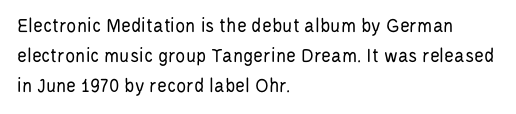
Q: Is the text bold? A: No.
Q: Is the text italic (slanted)? A: No, it is upright.
Q: Is the text underlined? A: No.
Q: How is the paragraph aligned? A: Left-aligned.
Q: Is the spacing between letters normal or unusually wide? A: Normal.
Q: Is the spacing between lines tight, normal or loose? A: Normal.
